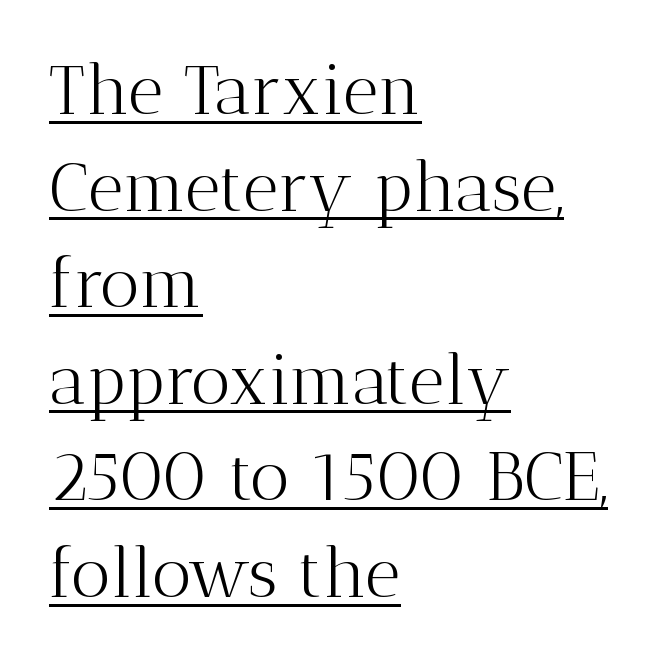
{"serif": "yes", "italic": "no", "bold": "no", "weight": "light", "width": "normal", "stroke_contrast": "medium", "x_height": "medium", "monospaced": "no", "underline": "yes", "align": "left", "line_spacing": "normal", "line_spacing_ratio": 1.4, "letter_spacing": "normal", "letter_spacing_em": 0.0, "glyph_px": 69}
